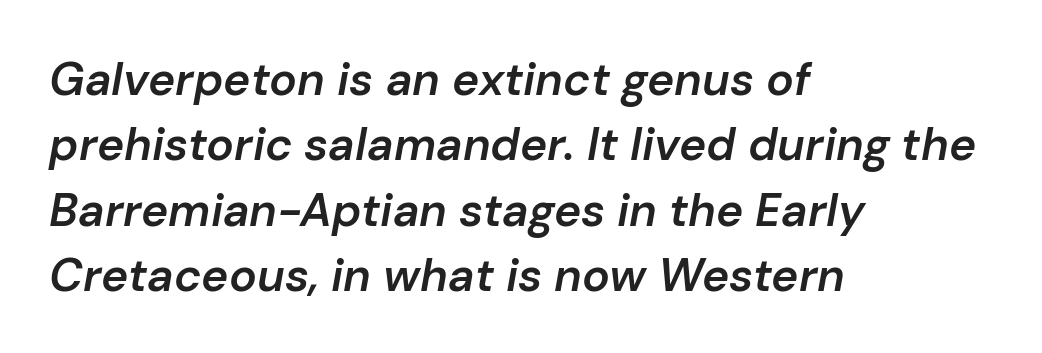
{"italic": "yes", "lean": "right", "slant_degrees": 10, "bold": "semi", "weight": "semibold", "width": "normal", "stroke_contrast": "low", "x_height": "medium", "monospaced": "no", "underline": "no", "align": "left", "line_spacing": "normal", "line_spacing_ratio": 1.42, "letter_spacing": "normal", "letter_spacing_em": 0.0, "glyph_px": 46}
